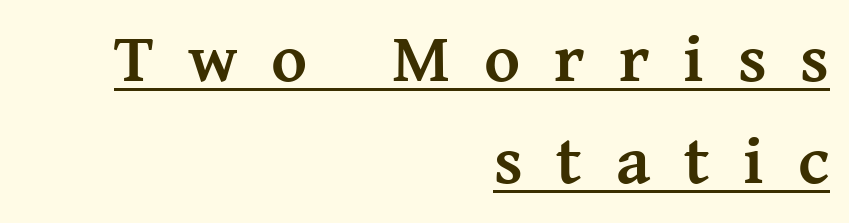
{"serif": "yes", "italic": "no", "bold": "yes", "weight": "semibold", "width": "normal", "stroke_contrast": "medium", "x_height": "medium", "monospaced": "no", "underline": "yes", "align": "right", "line_spacing": "normal", "line_spacing_ratio": 1.48, "letter_spacing": "wide", "letter_spacing_em": 0.49, "glyph_px": 69}
